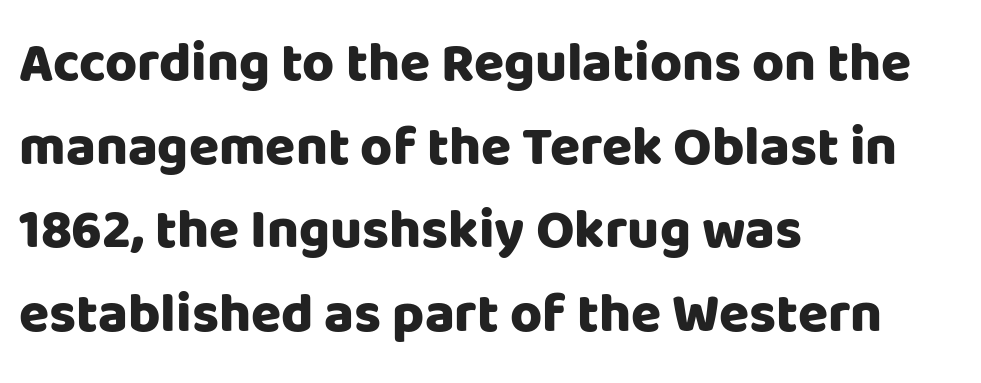
The image shows 55 px heavy sans-serif type, upright; set left-aligned, normal line spacing (1.52x), normal letter spacing, not underlined; low stroke contrast and a large x-height.
